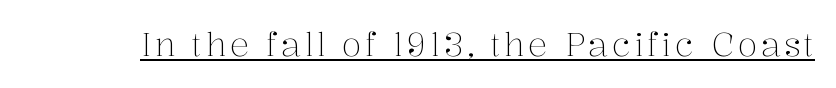
The image shows 32 px light serif type, upright; set underlined; medium stroke contrast and a medium x-height.
